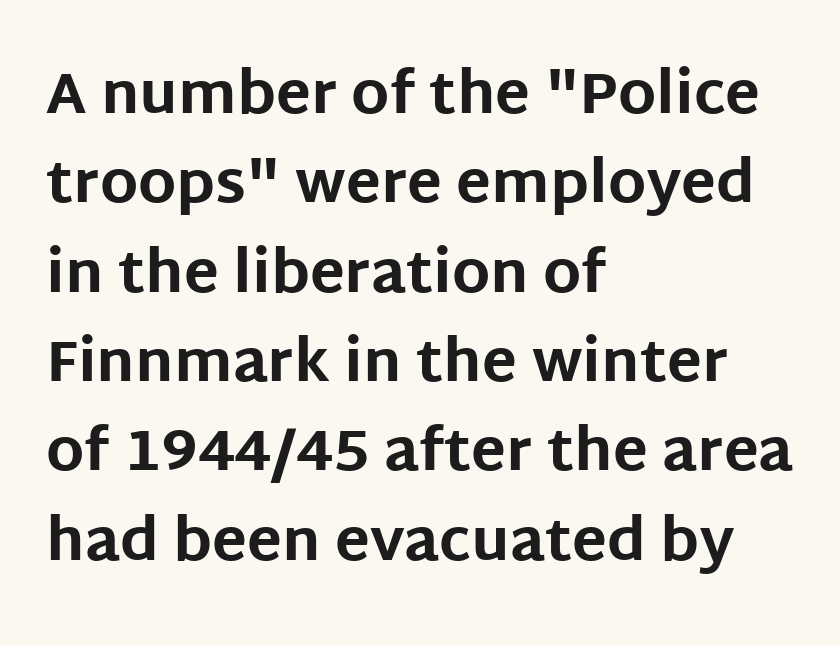
{"serif": "no", "italic": "no", "bold": "yes", "weight": "bold", "width": "normal", "stroke_contrast": "low", "x_height": "large", "monospaced": "no", "underline": "no", "align": "left", "line_spacing": "normal", "line_spacing_ratio": 1.54, "letter_spacing": "normal", "letter_spacing_em": 0.0, "glyph_px": 58}
